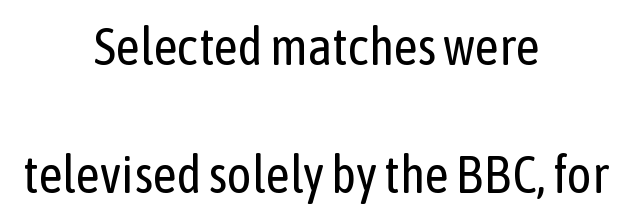
{"serif": "no", "italic": "no", "bold": "no", "weight": "regular", "width": "condensed", "stroke_contrast": "low", "x_height": "medium", "monospaced": "no", "underline": "no", "align": "center", "line_spacing": "loose", "line_spacing_ratio": 2.46, "letter_spacing": "normal", "letter_spacing_em": 0.0, "glyph_px": 52}
